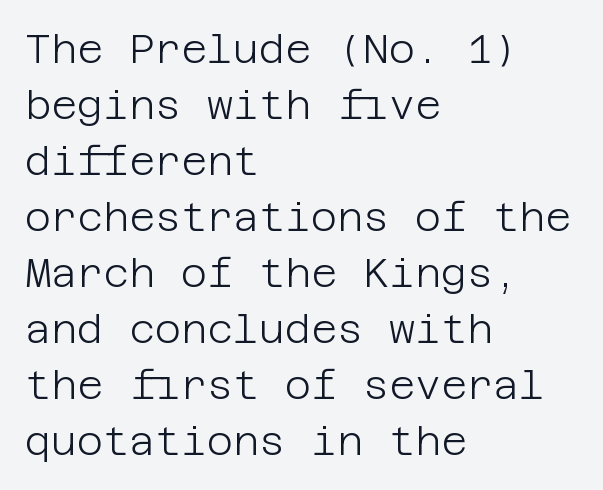
The typesetting does not lean heavy: it is not bold. Is the block centered? No — it sits flush against the left margin. Examine the stroke ends and you'll find no serifs. The area under the type is left untouched. The line-height multiplier appears to be the usual default.
